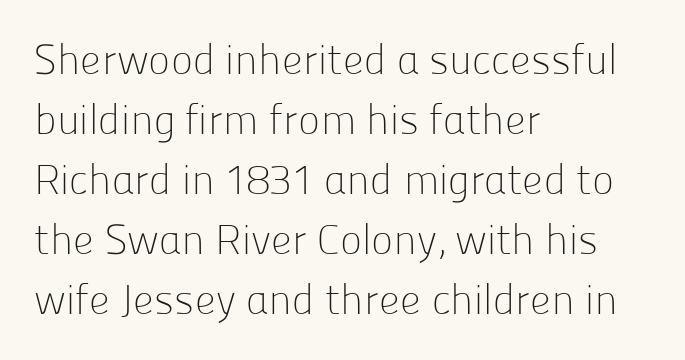
The typography opts for an upright posture over an oblique one. The passage shown has conventional tracking throughout. Summary of weight: not heavy and not bold. A bare baseline throughout the passage. Layout note: lines flush left. A typesetter would call this proportional, since set widths differ per character.
